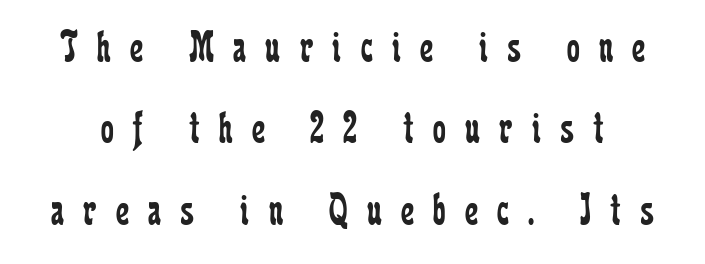
Q: Is the text bold? A: No.
Q: Is the text italic (slanted)? A: No, it is upright.
Q: Is the typeface a serif or a sans-serif typeface? A: Serif.
Q: Is the text underlined? A: No.
Q: Is the spacing between letters normal or unusually wide? A: Unusually wide.
Q: Width (condensed, normal, or wide)? A: Condensed.
Q: Stroke contrast? A: Low.
Q: x-height? A: Medium.
Q: Monospaced? A: No.
